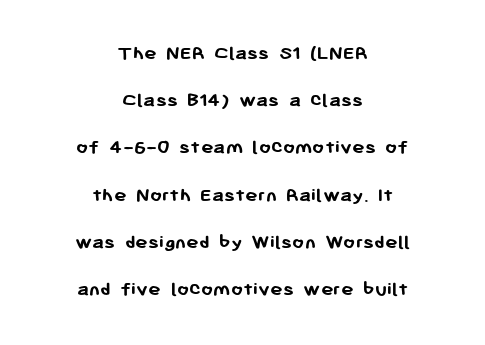
Does the copy run flush right? No — it is centered line by line. One glance says open: line gaps are wider than usual. The lettering stays uniformly vertical, giving the passage a roman look. The baseline area is clear. Does the weight exceed regular? Yes, all the way to bold.
